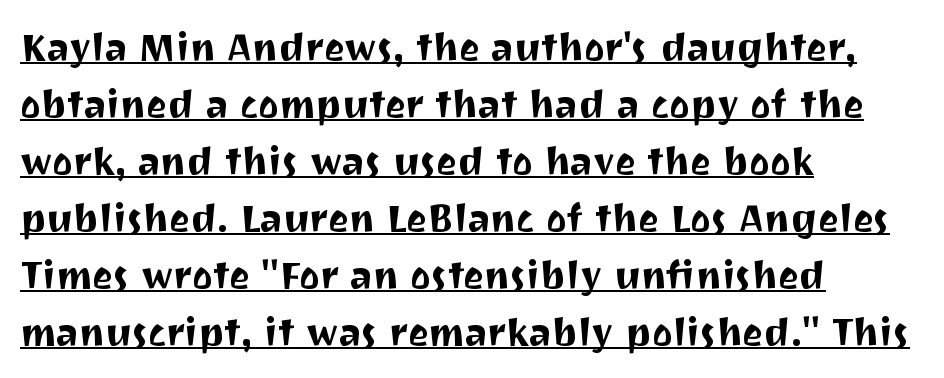
The type family on display is of the sans-serif kind. The string is rendered with underlining switched on. Each word holds together tightly as a unit, with standard inter-letter gaps. Each new line begins a customary step beneath the previous one. The lettering holds an erect, upright posture throughout.
